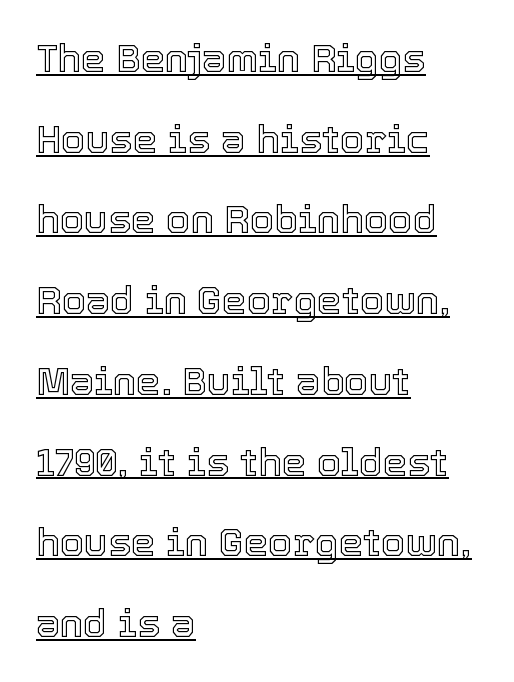
Q: Is the text italic (slanted)? A: No, it is upright.
Q: Is the text underlined? A: Yes.
Q: How is the paragraph aligned? A: Left-aligned.
Q: Is the spacing between letters normal or unusually wide? A: Normal.
Q: Is the spacing between lines tight, normal or loose? A: Loose.
Q: Width (condensed, normal, or wide)? A: Normal.
Q: x-height? A: Medium.
Q: Monospaced? A: No.
